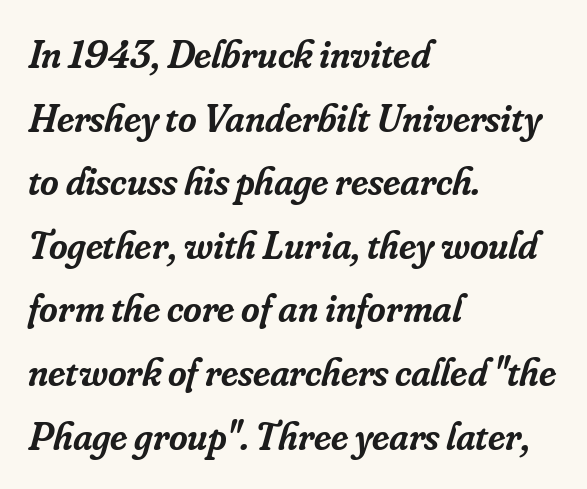
Q: Is the text bold? A: Semi-bold.
Q: Is the text italic (slanted)? A: Yes, it leans right by about 16 degrees.
Q: Is the typeface a serif or a sans-serif typeface? A: Serif.
Q: Is the text underlined? A: No.
Q: How is the paragraph aligned? A: Left-aligned.
Q: Is the spacing between letters normal or unusually wide? A: Normal.
Q: Is the spacing between lines tight, normal or loose? A: Normal.
Q: Width (condensed, normal, or wide)? A: Normal.
Q: Stroke contrast? A: Low.
Q: x-height? A: Small.
Q: Monospaced? A: No.
